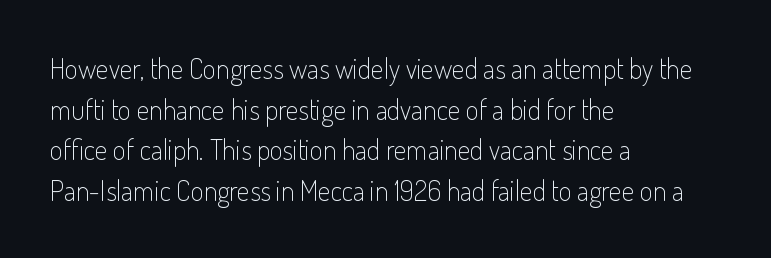
{"serif": "no", "italic": "no", "bold": "no", "weight": "light", "width": "condensed", "stroke_contrast": "low", "x_height": "small", "monospaced": "no", "underline": "no", "align": "left", "line_spacing": "normal", "line_spacing_ratio": 1.45, "letter_spacing": "normal", "letter_spacing_em": 0.0, "glyph_px": 28}
